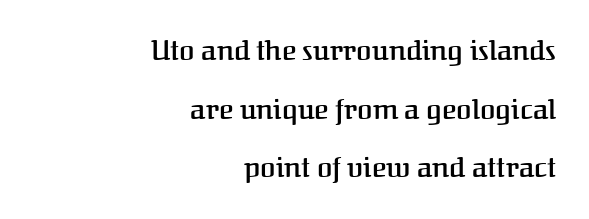
{"serif": "yes", "italic": "no", "bold": "semi", "weight": "semibold", "width": "normal", "stroke_contrast": "medium", "x_height": "medium", "monospaced": "no", "underline": "no", "align": "right", "line_spacing": "loose", "line_spacing_ratio": 2.09, "letter_spacing": "normal", "letter_spacing_em": 0.0, "glyph_px": 28}
